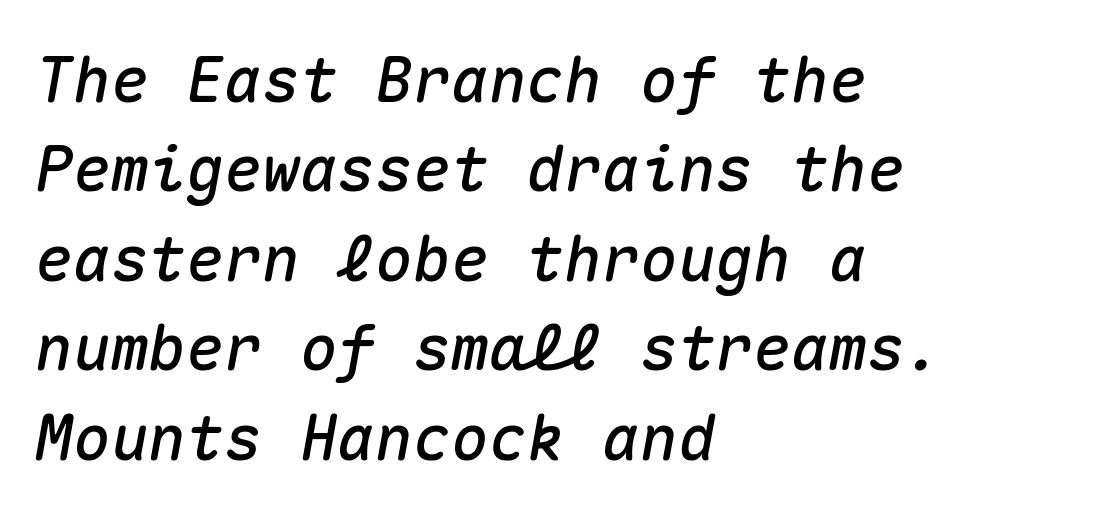
The image shows 63 px text type, italic (leaning right), monospaced; set left-aligned, normal line spacing (1.42x), normal letter spacing, not underlined; medium stroke contrast and a medium x-height.
